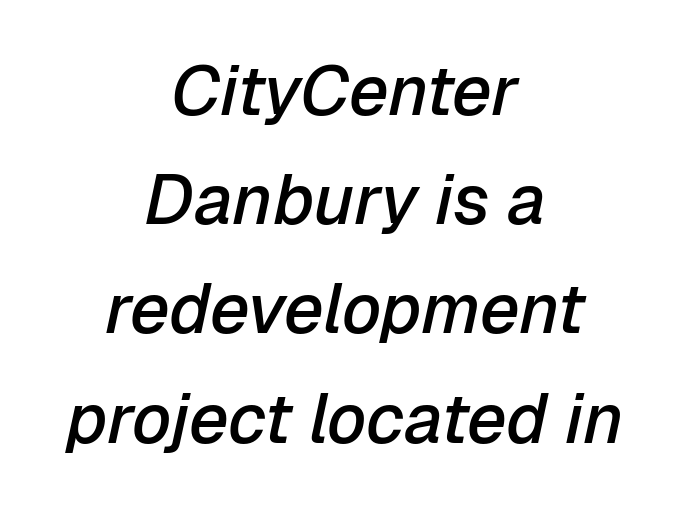
Q: Is the text bold? A: Semi-bold.
Q: Is the text italic (slanted)? A: Yes, it leans right by about 12 degrees.
Q: Is the text underlined? A: No.
Q: How is the paragraph aligned? A: Centered.
Q: Is the spacing between letters normal or unusually wide? A: Normal.
Q: Is the spacing between lines tight, normal or loose? A: Normal.
Q: Width (condensed, normal, or wide)? A: Normal.
Q: Stroke contrast? A: Low.
Q: x-height? A: Medium.
Q: Monospaced? A: No.
